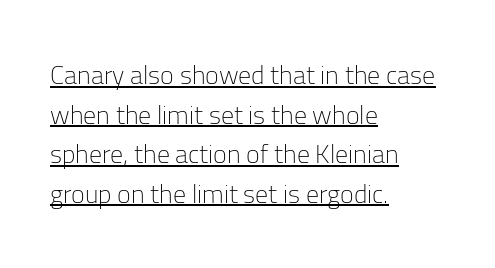
{"italic": "no", "bold": "no", "underline": "yes", "align": "left", "line_spacing": "normal", "line_spacing_ratio": 1.52, "letter_spacing": "normal", "letter_spacing_em": 0.0, "glyph_px": 26}
